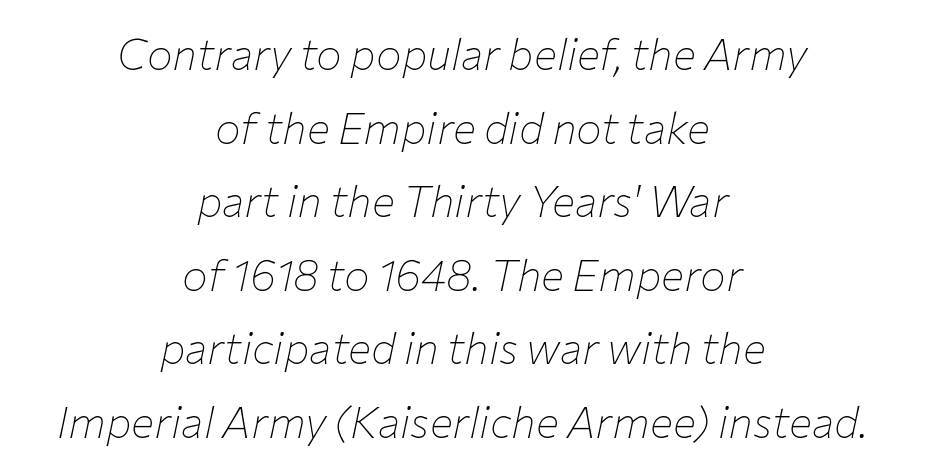
Layout note: lines centered. It's the slanting kind of type. No word sits above an underline. Is this a fixed-width face? No — the glyphs have proportional, varying widths. On a weight scale, this lands at 450 or below.
